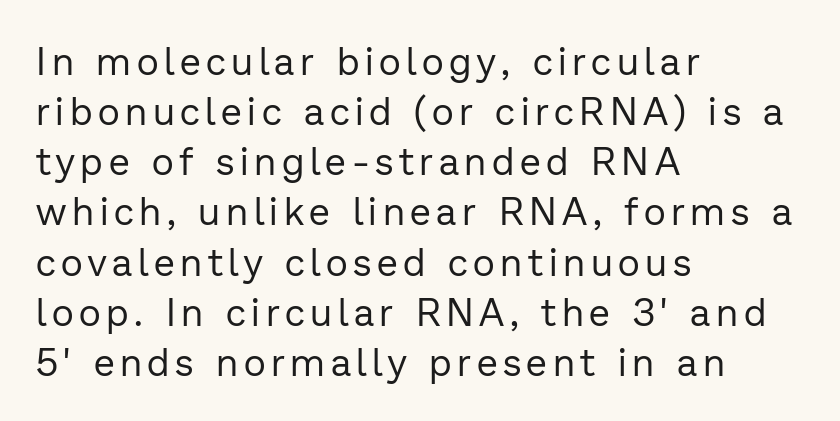
Teacher's note: observe the even left margin — that is flush-left alignment. This block has exactly the height ordinary leading produces. Is this a fixed-width face? No — the glyphs have proportional, varying widths. Font category for this specimen: sans-serif. Nobody drew a line under any word here.
